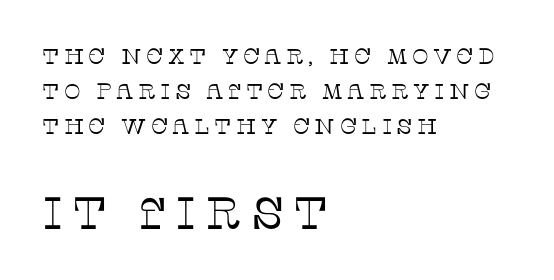
The image shows 45 px thin serif type, upright; set left-aligned, normal line spacing (1.6x), unusually wide letter spacing (+0.2 em), not underlined; the second (bottom) block is 2.05x larger; low stroke contrast and a large x-height.
